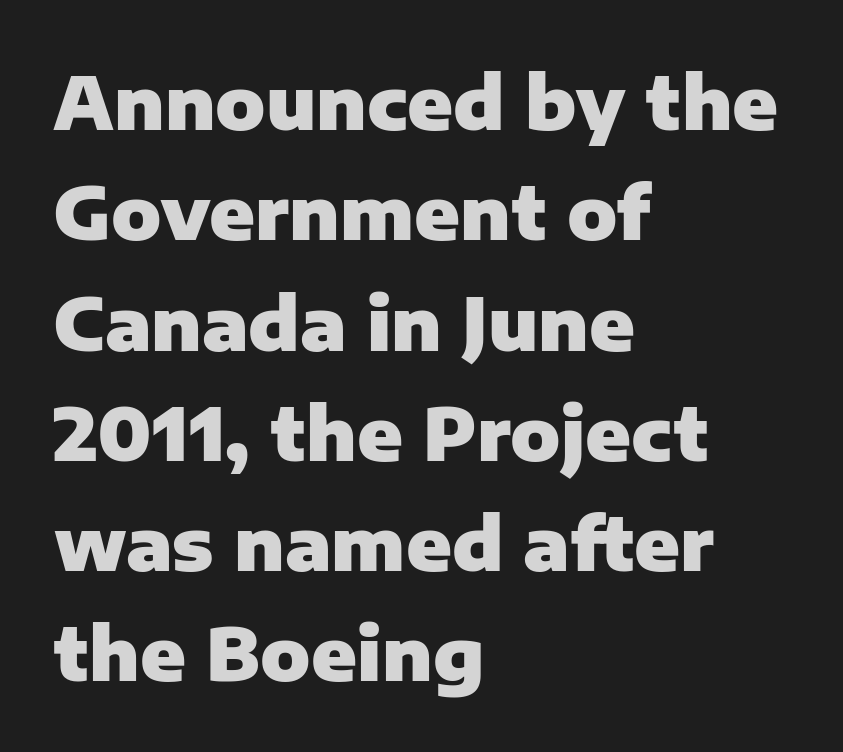
Is the block centered? No — it sits flush against the left margin. The strokes are fattened all the way to bold. The lettering holds an erect, upright posture throughout. Standard letterfit; no display-style spreading of the glyphs. You could not count columns in this text — the font is proportionally spaced.
